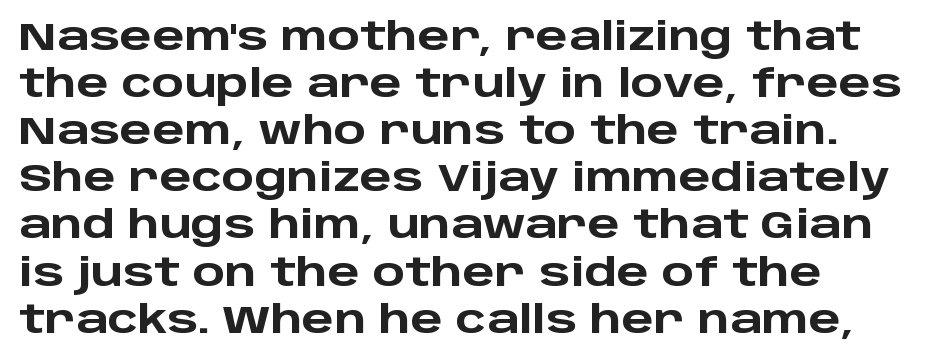
{"serif": "no", "italic": "no", "bold": "yes", "weight": "heavy", "width": "wide", "stroke_contrast": "low", "x_height": "large", "monospaced": "no", "underline": "no", "align": "left", "line_spacing_ratio": 1.24, "letter_spacing": "normal", "letter_spacing_em": 0.0, "glyph_px": 38}
